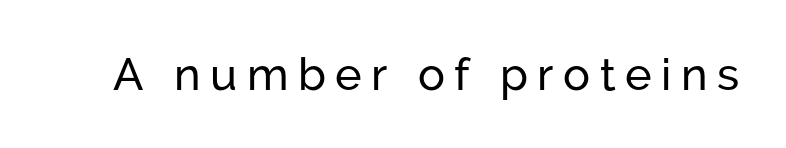
This sample uses expanded letter spacing, leaving extra air between glyphs. These lines are rendered in a variable-pitch font. Does the type have serifs? No, each stem ends abruptly. Posture: vertical. The space beneath each line is pristine and unruled.
